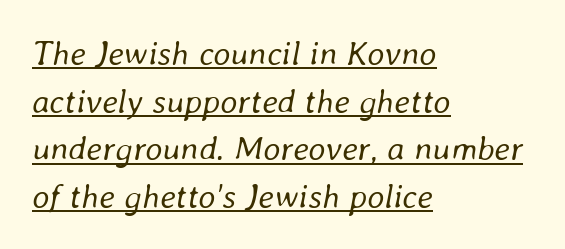
{"italic": "yes", "lean": "right", "slant_degrees": 8, "bold": "no", "weight": "regular", "width": "normal", "stroke_contrast": "low", "x_height": "medium", "monospaced": "no", "underline": "yes", "align": "left", "line_spacing": "normal", "line_spacing_ratio": 1.4, "letter_spacing": "normal", "letter_spacing_em": 0.0, "glyph_px": 34}
